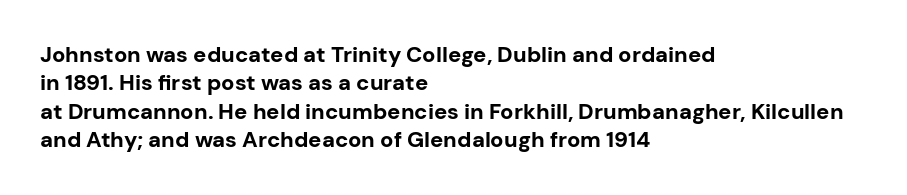
Q: Is the text bold? A: Yes.
Q: Is the text italic (slanted)? A: No, it is upright.
Q: Is the text underlined? A: No.
Q: How is the paragraph aligned? A: Left-aligned.
Q: Is the spacing between letters normal or unusually wide? A: Normal.
Q: Is the spacing between lines tight, normal or loose? A: Normal.
